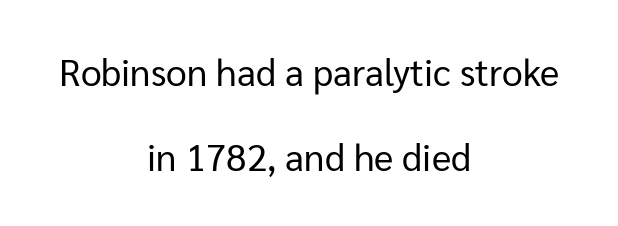
Q: Is the text bold? A: No.
Q: Is the text italic (slanted)? A: No, it is upright.
Q: Is the typeface a serif or a sans-serif typeface? A: Sans-serif.
Q: Is the text underlined? A: No.
Q: How is the paragraph aligned? A: Centered.
Q: Is the spacing between letters normal or unusually wide? A: Normal.
Q: Is the spacing between lines tight, normal or loose? A: Loose.
Q: Width (condensed, normal, or wide)? A: Normal.
Q: Stroke contrast? A: Low.
Q: x-height? A: Medium.
Q: Monospaced? A: No.
